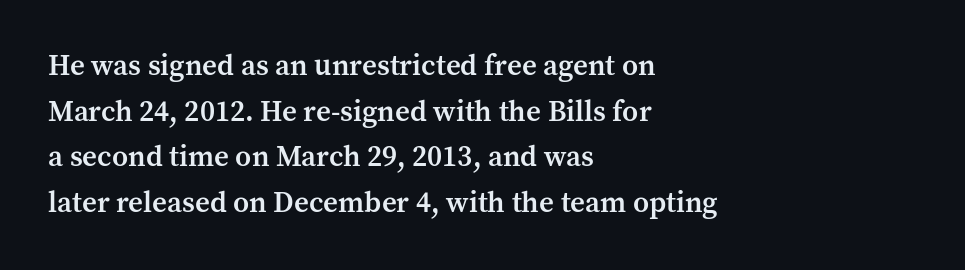
The image shows 29 px semibold serif type, upright; set left-aligned, normal line spacing (1.57x), normal letter spacing, not underlined; medium stroke contrast and a medium x-height.
